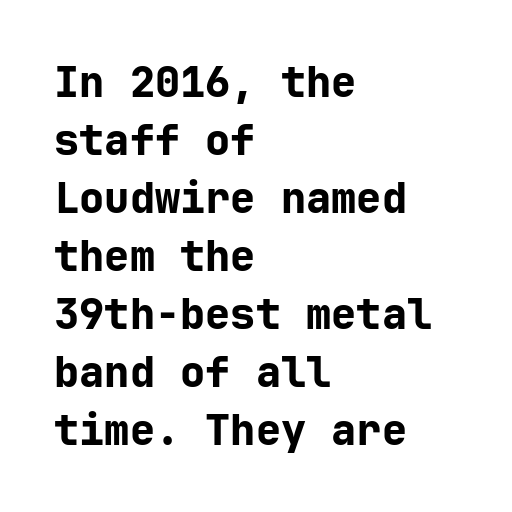
Q: Is the text bold? A: Yes.
Q: Is the text italic (slanted)? A: No, it is upright.
Q: Is the typeface a serif or a sans-serif typeface? A: Sans-serif.
Q: Is the text underlined? A: No.
Q: How is the paragraph aligned? A: Left-aligned.
Q: Is the spacing between letters normal or unusually wide? A: Normal.
Q: Is the spacing between lines tight, normal or loose? A: Normal.
Q: Width (condensed, normal, or wide)? A: Normal.
Q: Stroke contrast? A: Low.
Q: x-height? A: Medium.
